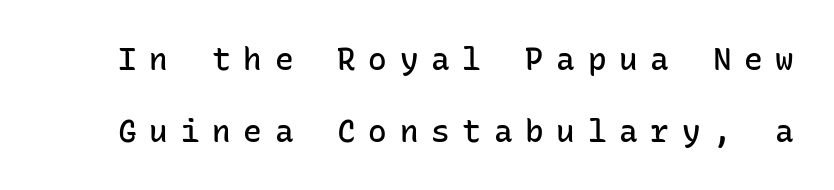
Is the letter spacing exaggerated? Yes — the characters are pushed far apart. Grotesque or geometric, the face here clearly has no serifs. Typesetter's note: demi weight, one step under bold. Lines of text with bare space underneath. Posture: vertical. The space between consecutive lines is lavish.
